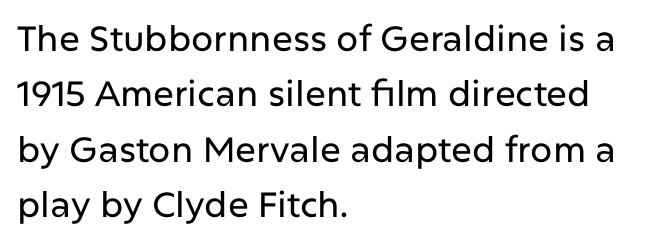
The image shows 35 px sans-serif type, upright; set left-aligned, normal line spacing (1.58x), normal letter spacing, not underlined; low stroke contrast and a medium x-height.
